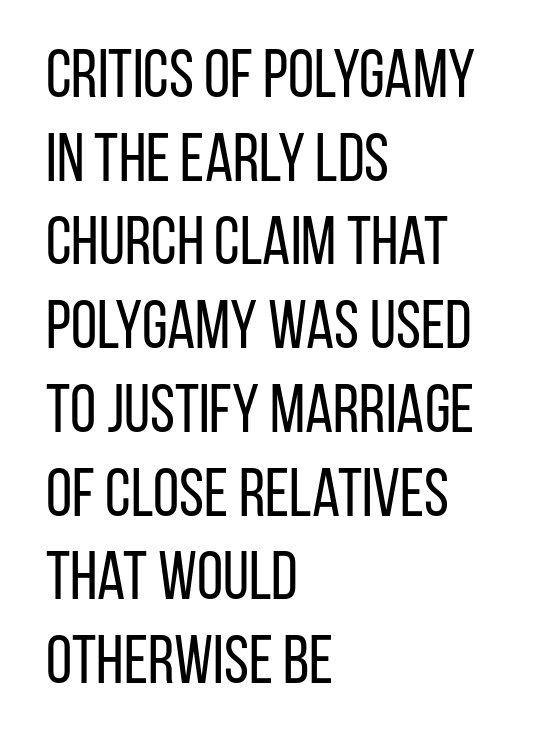
The image shows 67 px regular-weight, condensed sans-serif type, upright; set left-aligned, normal line spacing (1.25x), normal letter spacing, not underlined; low stroke contrast and a large x-height.
